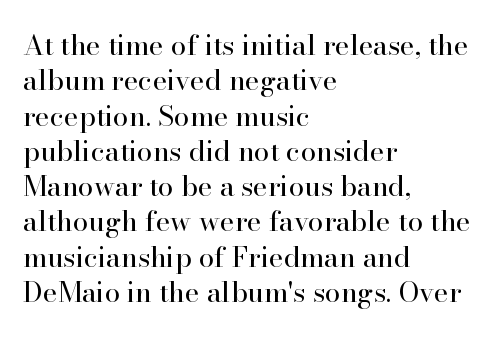
Q: Is the text bold? A: No.
Q: Is the text italic (slanted)? A: No, it is upright.
Q: Is the typeface a serif or a sans-serif typeface? A: Serif.
Q: Is the text underlined? A: No.
Q: How is the paragraph aligned? A: Left-aligned.
Q: Is the spacing between letters normal or unusually wide? A: Normal.
Q: Is the spacing between lines tight, normal or loose? A: Normal.
Q: Width (condensed, normal, or wide)? A: Normal.
Q: Stroke contrast? A: High.
Q: x-height? A: Small.
Q: Monospaced? A: No.
